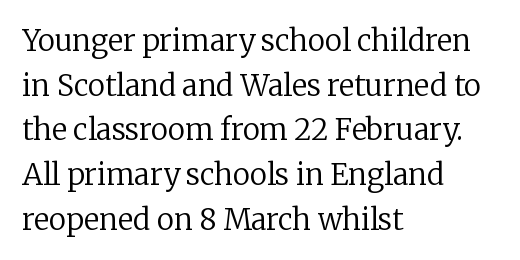
Q: Is the text bold? A: No.
Q: Is the text italic (slanted)? A: No, it is upright.
Q: Is the typeface a serif or a sans-serif typeface? A: Serif.
Q: Is the text underlined? A: No.
Q: How is the paragraph aligned? A: Left-aligned.
Q: Is the spacing between letters normal or unusually wide? A: Normal.
Q: Is the spacing between lines tight, normal or loose? A: Normal.
Q: Width (condensed, normal, or wide)? A: Normal.
Q: Stroke contrast? A: Low.
Q: x-height? A: Medium.
Q: Monospaced? A: No.
